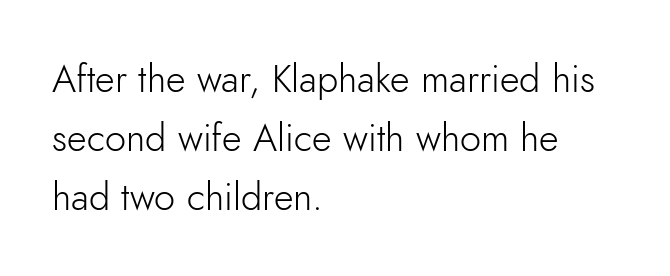
Q: Is the text bold? A: No.
Q: Is the text italic (slanted)? A: No, it is upright.
Q: Is the typeface a serif or a sans-serif typeface? A: Sans-serif.
Q: Is the text underlined? A: No.
Q: How is the paragraph aligned? A: Left-aligned.
Q: Is the spacing between letters normal or unusually wide? A: Normal.
Q: Is the spacing between lines tight, normal or loose? A: Normal.
Q: Width (condensed, normal, or wide)? A: Normal.
Q: Stroke contrast? A: Low.
Q: x-height? A: Small.
Q: Monospaced? A: No.
